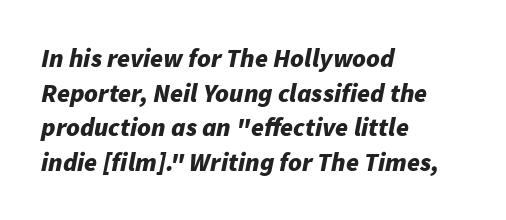
The image shows 26 px bold type, italic (leaning right); set left-aligned, normal line spacing (1.33x), normal letter spacing, not underlined.
